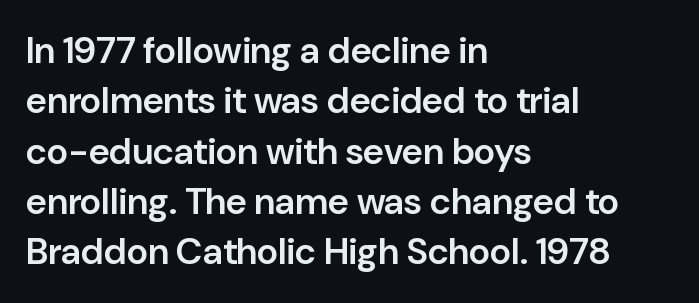
The image shows 37 px semibold sans-serif type, upright; set left-aligned, normal line spacing (1.36x), normal letter spacing, not underlined; low stroke contrast and a medium x-height.
